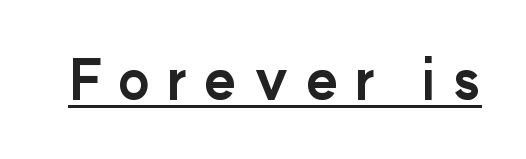
Thick stems and heavy bowls — unmistakably bold. A typographer would call this underscored text. Think of a printed novel: that variable character pitch is what you see here. Italic: no, the glyphs are upright roman. There is plenty of visible air inserted between adjacent glyphs.
